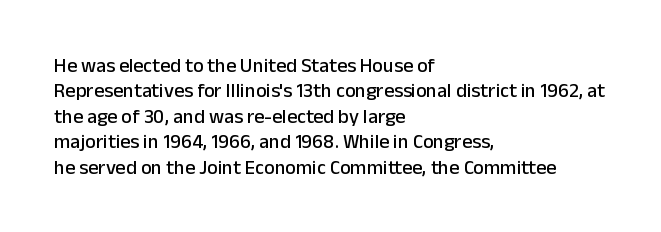
The image shows 20 px text type, upright; set left-aligned, normal line spacing (1.27x), normal letter spacing, not underlined.
